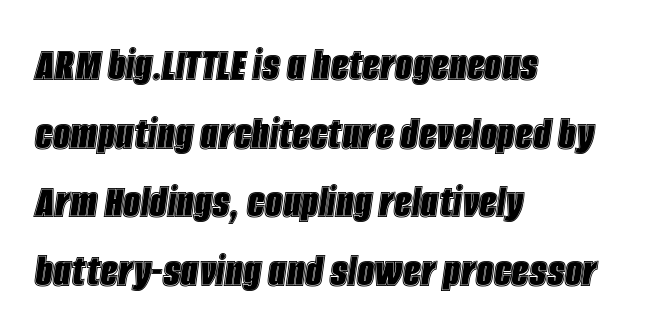
The image shows 49 px condensed type, italic (leaning right); set left-aligned, normal line spacing (1.4x), normal letter spacing, not underlined; a large x-height.
